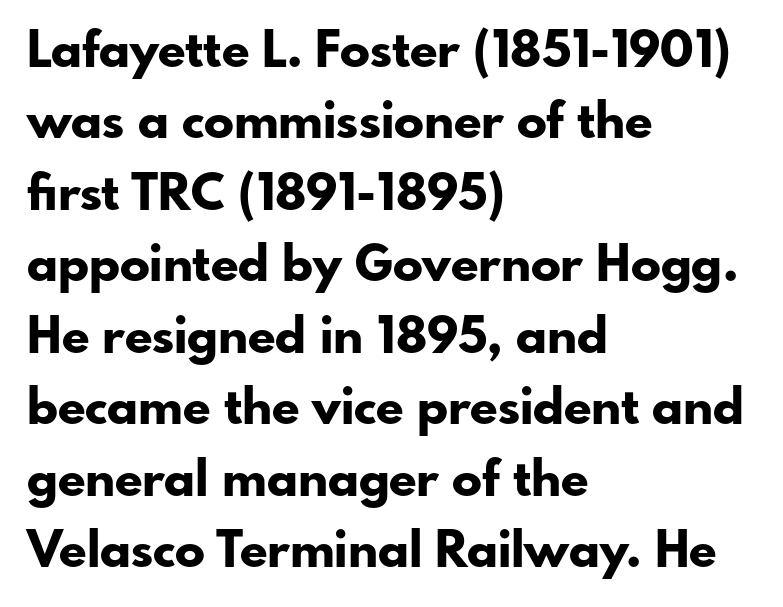
Q: Is the text bold? A: Yes.
Q: Is the text italic (slanted)? A: No, it is upright.
Q: Is the typeface a serif or a sans-serif typeface? A: Sans-serif.
Q: Is the text underlined? A: No.
Q: How is the paragraph aligned? A: Left-aligned.
Q: Is the spacing between letters normal or unusually wide? A: Normal.
Q: Is the spacing between lines tight, normal or loose? A: Normal.
Q: Width (condensed, normal, or wide)? A: Normal.
Q: Stroke contrast? A: Low.
Q: x-height? A: Small.
Q: Monospaced? A: No.
